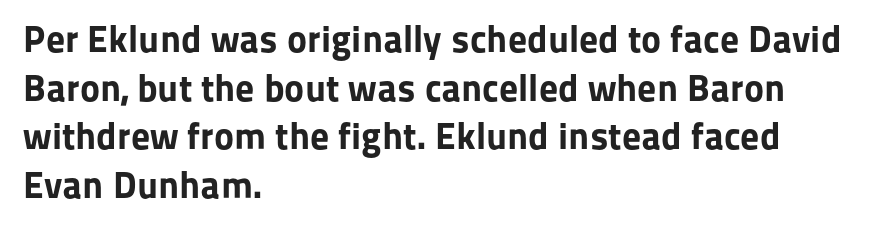
These lines are rendered in a variable-pitch font. Compared with an ordinary text face, these strokes are far heavier — a full bold. The type family on display is of the sans-serif kind. Descenders hang freely into open space. The horizontal fit of the characters is conventional and even. In CSS terms this would be text-align: left.
